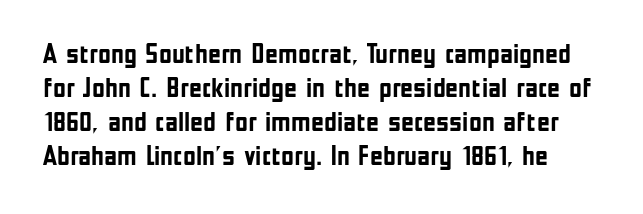
The sample has been set heavy, in full bold. Inter-character spacing is left at the font's built-in metrics. This sample has the flowing, uneven cadence of proportional lettering. Type style note: lacks serifs.
